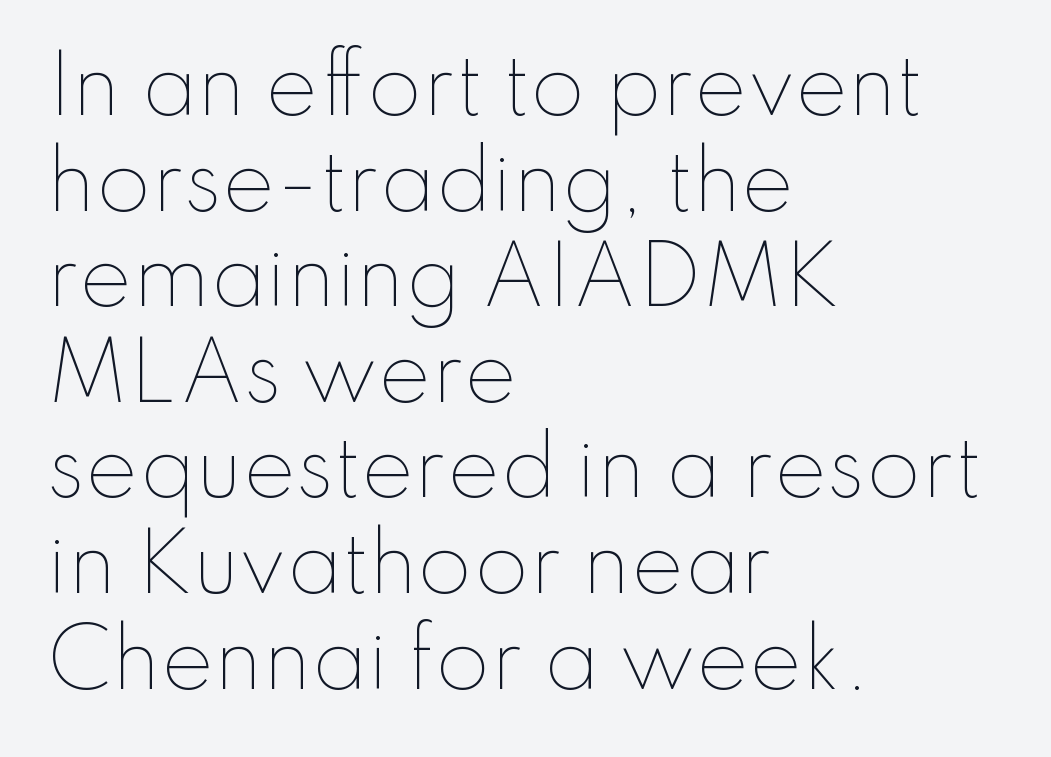
The image shows 79 px thin type, upright; set left-aligned, line spacing 1.21x, normal letter spacing, not underlined; low stroke contrast and a small x-height.
